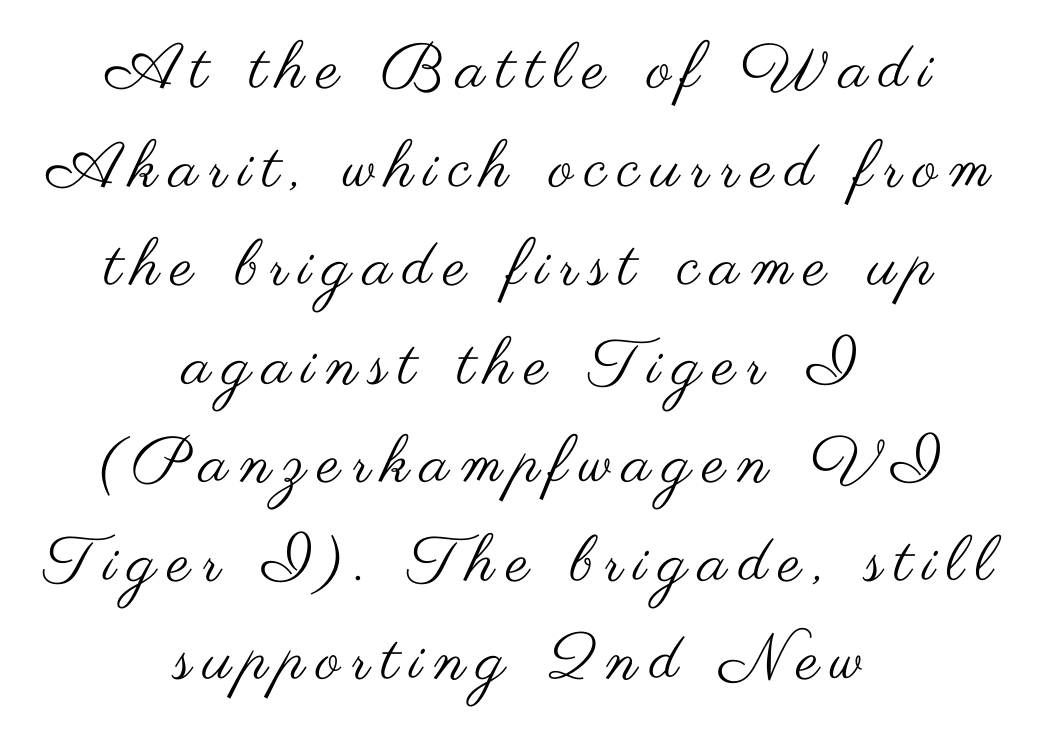
The image shows 64 px regular-weight, wide sans-serif type; set centered, normal line spacing (1.54x), not underlined; medium stroke contrast and a small x-height.
